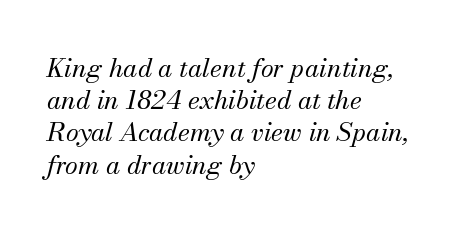
{"italic": "yes", "lean": "right", "slant_degrees": 13, "bold": "no", "underline": "no", "align": "left", "line_spacing_ratio": 1.24, "letter_spacing": "normal", "letter_spacing_em": 0.0, "glyph_px": 26}
